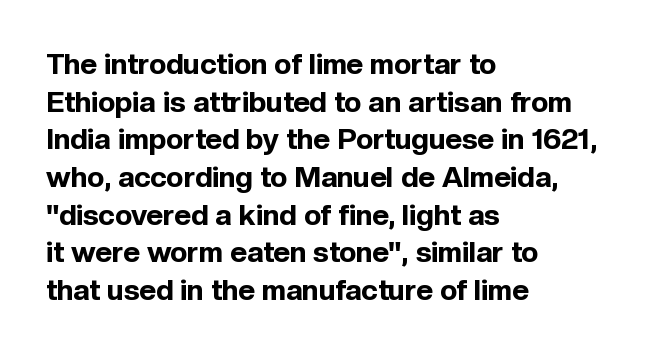
The image shows 29 px bold sans-serif type, upright; set left-aligned, normal line spacing (1.3x), normal letter spacing, not underlined; a medium x-height.
